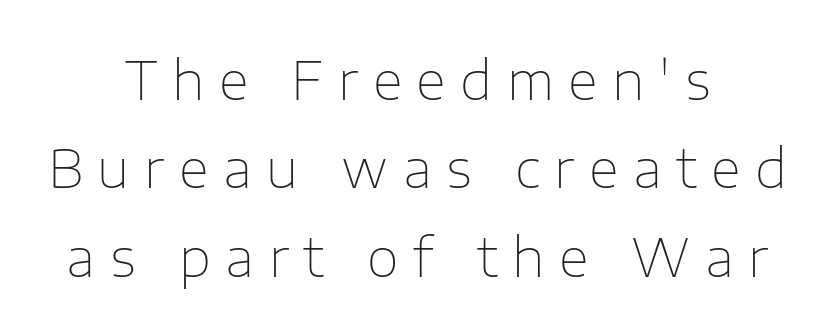
A quiet, ordinary-to-light weight characterises the typeface. The paragraph shown floats in the horizontal middle. These lines were composed using upright roman letters. The tracking jumps out immediately: characters are airy and widely separated.
